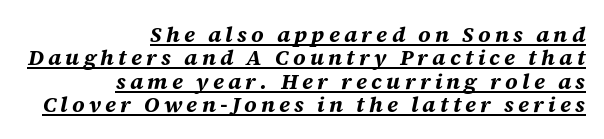
Q: Is the text bold? A: Yes.
Q: Is the text italic (slanted)? A: Yes, it leans right by about 12 degrees.
Q: Is the text underlined? A: Yes.
Q: How is the paragraph aligned? A: Right-aligned.
Q: Is the spacing between lines tight, normal or loose? A: Tight.
